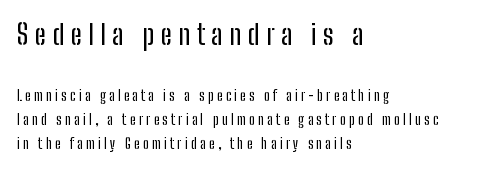
The image shows 28 px condensed sans-serif type, upright; set left-aligned, line spacing 1.71x, unusually wide letter spacing (+0.23 em), not underlined; the first (top) block is 2.0x larger; low stroke contrast and a medium x-height.
